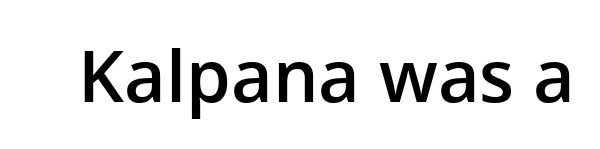
{"serif": "no", "italic": "no", "bold": "semi", "weight": "semibold", "width": "normal", "stroke_contrast": "low", "x_height": "medium", "monospaced": "no", "underline": "no", "letter_spacing": "normal", "letter_spacing_em": 0.0, "glyph_px": 72}
